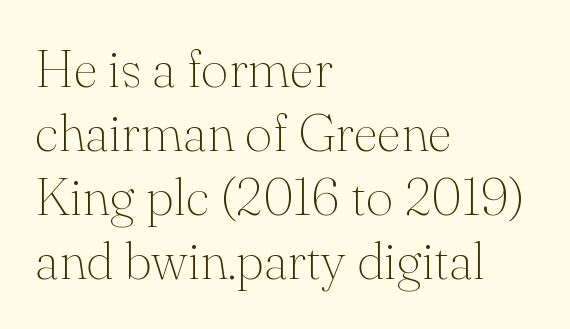
Small tapered or slab feet sit at the stroke ends, so this counts as serif. These lines were composed using upright roman letters. Weight: not bold — regular or lighter. Check under the words: just untouched page. The compositor pushed each line to the left boundary. Proportional: the letters do not fall into vertical columns.
